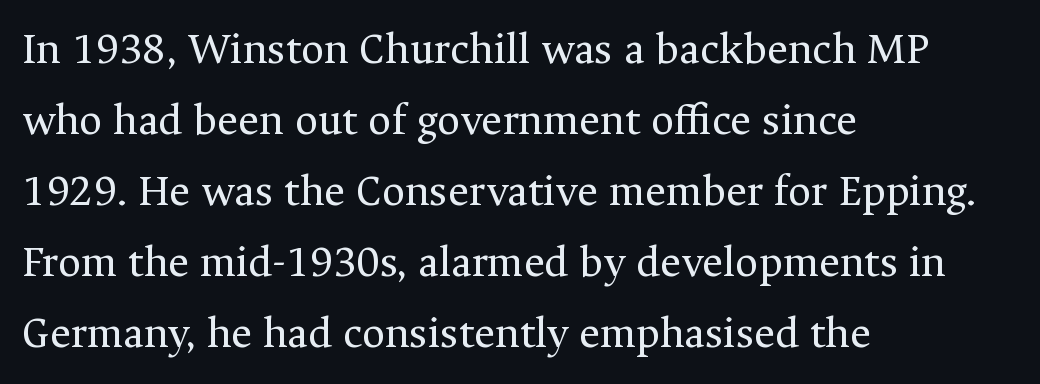
Q: Is the text bold? A: No.
Q: Is the text italic (slanted)? A: No, it is upright.
Q: Is the typeface a serif or a sans-serif typeface? A: Serif.
Q: Is the text underlined? A: No.
Q: How is the paragraph aligned? A: Left-aligned.
Q: Is the spacing between letters normal or unusually wide? A: Normal.
Q: Is the spacing between lines tight, normal or loose? A: Normal.
Q: Width (condensed, normal, or wide)? A: Normal.
Q: Stroke contrast? A: Medium.
Q: x-height? A: Medium.
Q: Monospaced? A: No.
